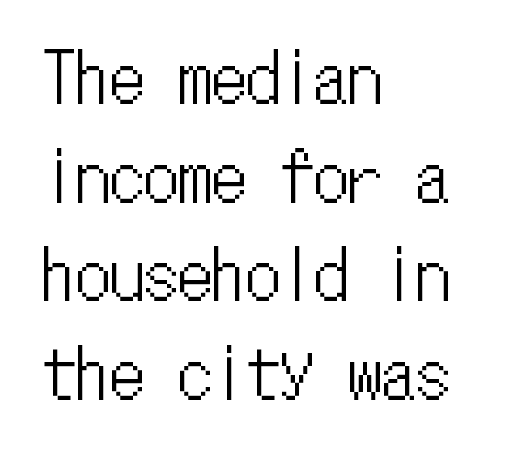
Fixed-width glyphs throughout — classic coding-font behaviour. The horizontal fit of the characters is conventional and even. Is there any slant? The stems are plumb. The paragraph has a hard left edge and a soft right edge. The area under the type is left untouched.
